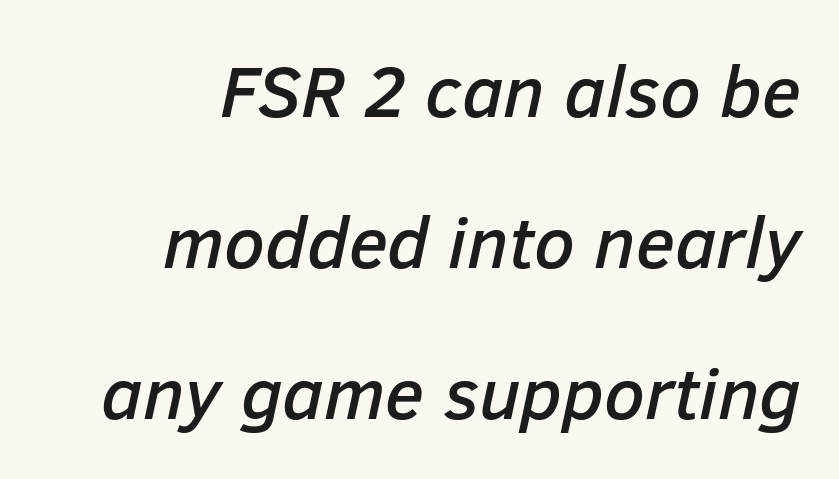
The image shows 73 px text type, italic (leaning right); set right-aligned, loose line spacing (2.07x), normal letter spacing, not underlined; low stroke contrast and a medium x-height.
